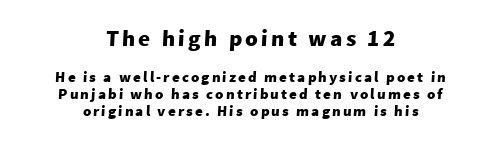
Q: Is the text bold? A: Yes.
Q: Is the text underlined? A: No.
Q: How is the paragraph aligned? A: Centered.
Q: Is the spacing between lines tight, normal or loose? A: Tight.
Q: Which block of text is set in a larger size, the first (top) or the second (bottom)? A: The first (top) one.
